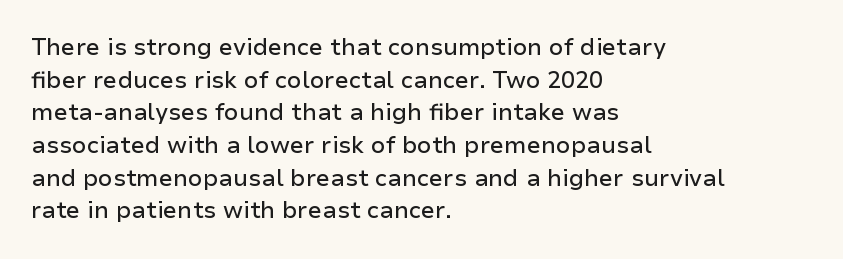
{"italic": "no", "underline": "no", "align": "left", "line_spacing": "normal", "line_spacing_ratio": 1.42, "letter_spacing": "normal", "letter_spacing_em": 0.0, "glyph_px": 23}
